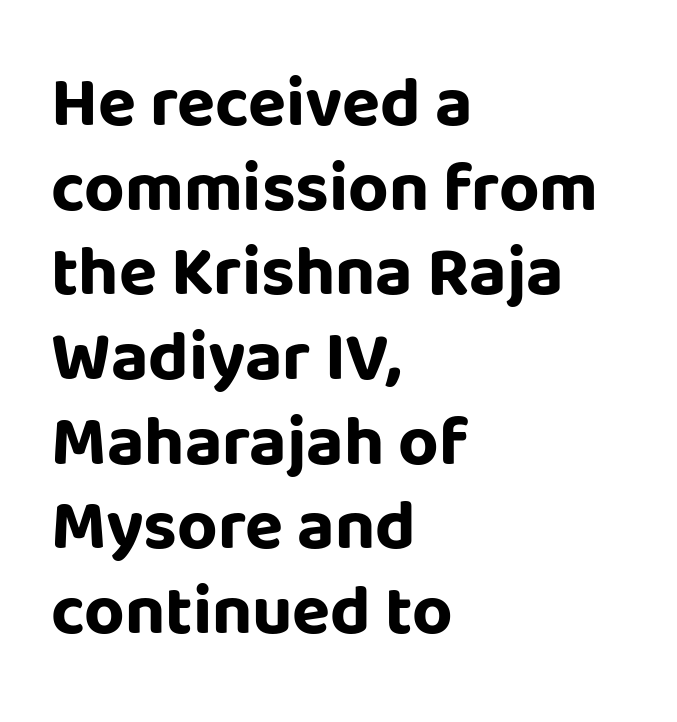
The image shows 70 px bold sans-serif type, upright; set left-aligned, line spacing 1.21x, normal letter spacing, not underlined; low stroke contrast and a large x-height.
